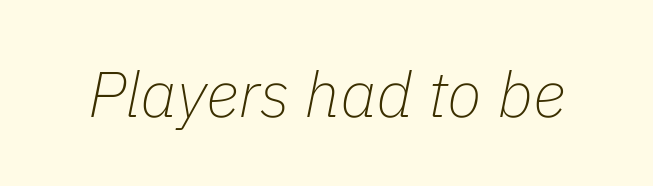
Q: Is the text bold? A: No.
Q: Is the text italic (slanted)? A: Yes, it leans right by about 11 degrees.
Q: Is the text underlined? A: No.
Q: Is the spacing between letters normal or unusually wide? A: Normal.
Q: Width (condensed, normal, or wide)? A: Normal.
Q: Stroke contrast? A: Low.
Q: x-height? A: Medium.
Q: Monospaced? A: No.
